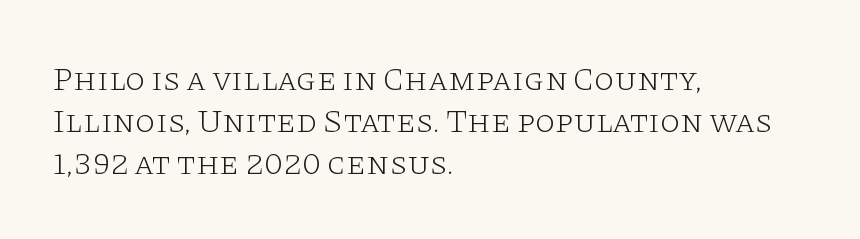
Unlike italic type, these characters show no tilt at all. All the whitespace from short lines collects on the right. Compared with typical body copy, the letter spacing here is the same. Observe the serifs anchoring each vertical stroke in this sample. Each letter keeps its own natural width here, so spacing adapts to shape. One glance says typical: line gaps are just what's usual.
